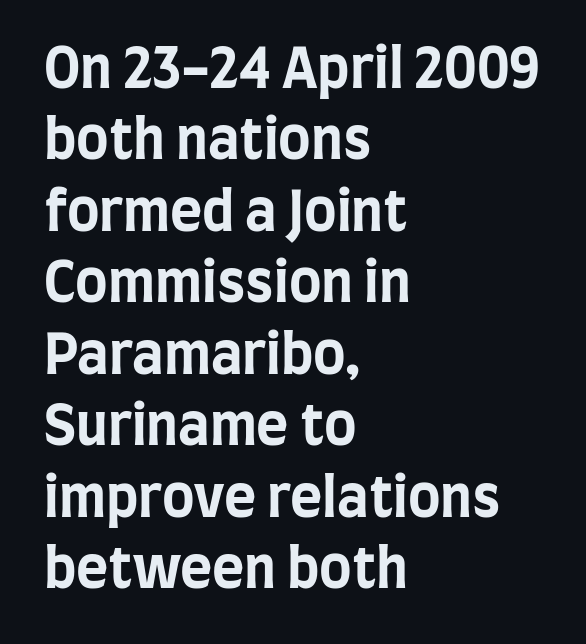
Students, observe: this is what conventionally led text looks like. The compositor pushed each line to the left boundary. Varying glyph widths throughout — classic text-font behaviour. Typographically, this falls in the sans-serif category. The type sits square on the baseline with zero lean.
